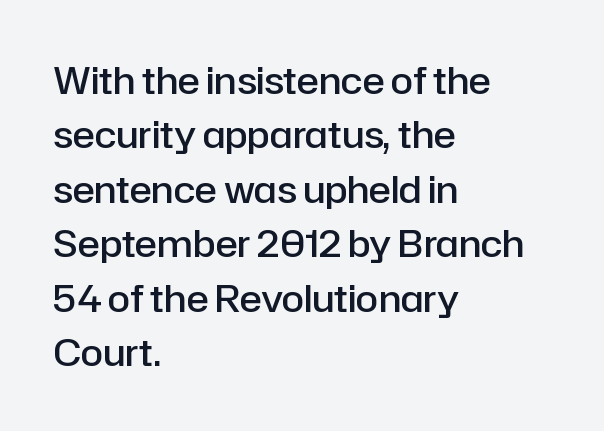
The image shows 37 px semibold sans-serif type, upright; set left-aligned, normal line spacing (1.47x), normal letter spacing, not underlined; low stroke contrast and a medium x-height.
